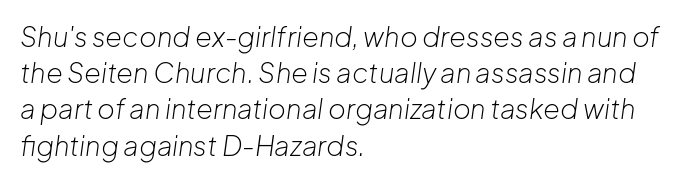
The image shows 27 px text type, italic (leaning right); set left-aligned, normal line spacing (1.34x), normal letter spacing, not underlined.
